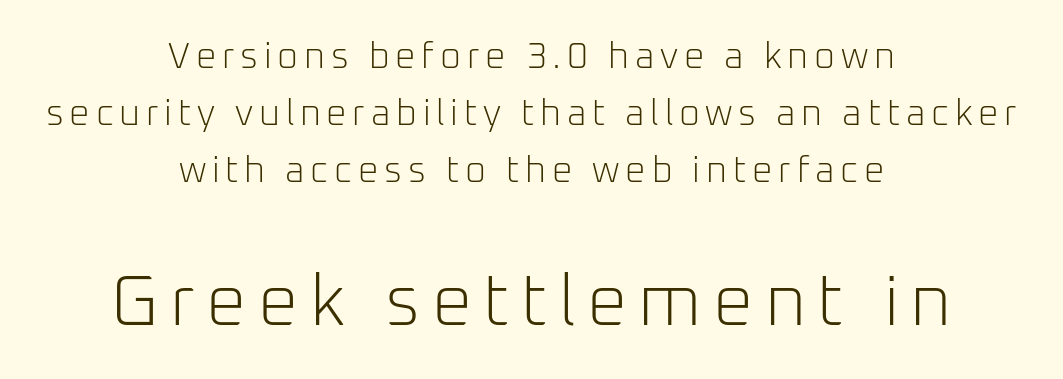
{"serif": "no", "italic": "no", "bold": "no", "weight": "light", "width": "normal", "stroke_contrast": "low", "x_height": "medium", "monospaced": "no", "underline": "no", "align": "center", "line_spacing": "normal", "line_spacing_ratio": 1.59, "larger_block": "second", "size_ratio": 1.97, "glyph_px": 71}
